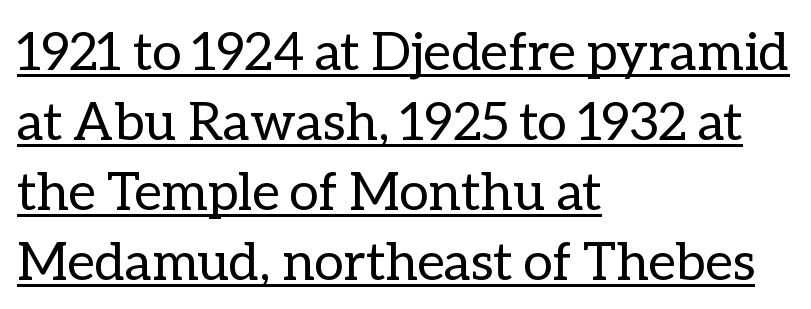
The image shows 53 px regular-weight type, upright; set left-aligned, normal line spacing (1.32x), normal letter spacing, underlined; low stroke contrast and a medium x-height.
